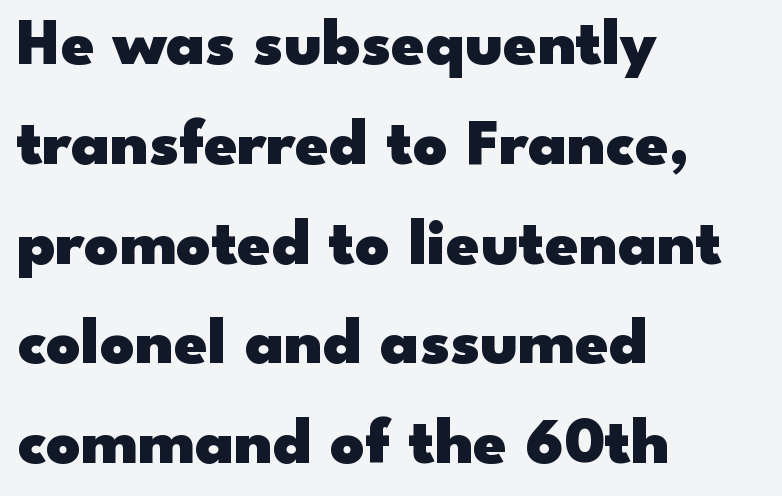
{"serif": "no", "italic": "no", "bold": "yes", "weight": "heavy", "width": "wide", "stroke_contrast": "low", "x_height": "small", "monospaced": "no", "underline": "no", "align": "left", "line_spacing": "normal", "line_spacing_ratio": 1.49, "letter_spacing": "normal", "letter_spacing_em": 0.0, "glyph_px": 67}
